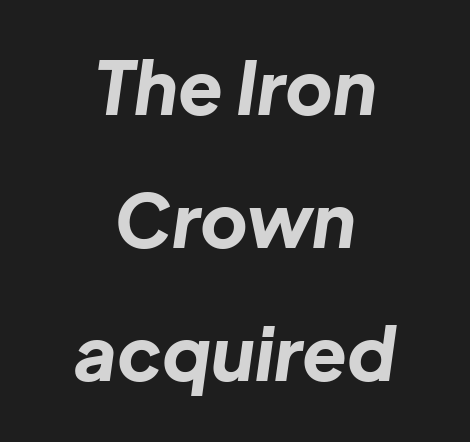
Q: Is the text bold? A: Yes.
Q: Is the text italic (slanted)? A: Yes, it leans right by about 8 degrees.
Q: Is the text underlined? A: No.
Q: How is the paragraph aligned? A: Centered.
Q: Is the spacing between letters normal or unusually wide? A: Normal.
Q: Width (condensed, normal, or wide)? A: Normal.
Q: Stroke contrast? A: Low.
Q: x-height? A: Medium.
Q: Monospaced? A: No.
